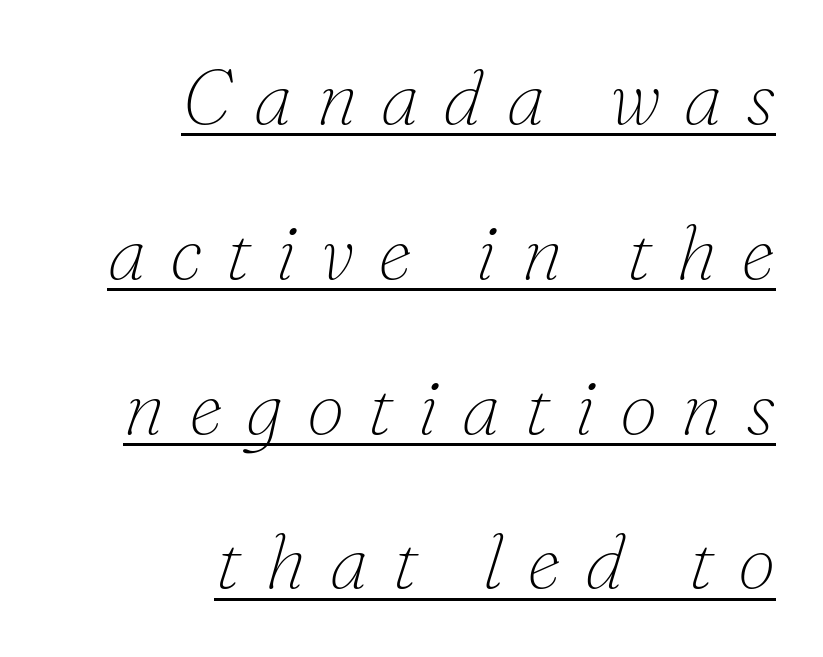
The image shows 77 px thin serif type, italic (leaning right); set right-aligned, loose line spacing (2.01x), unusually wide letter spacing (+0.31 em), underlined; low stroke contrast and a small x-height.
